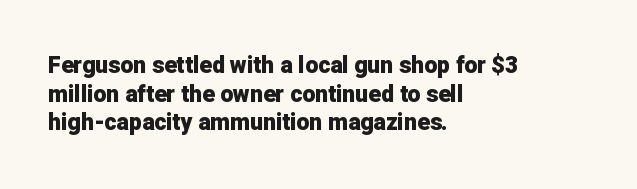
Q: Is the text bold? A: Yes.
Q: Is the text italic (slanted)? A: No, it is upright.
Q: Is the text underlined? A: No.
Q: How is the paragraph aligned? A: Left-aligned.
Q: Is the spacing between letters normal or unusually wide? A: Normal.
